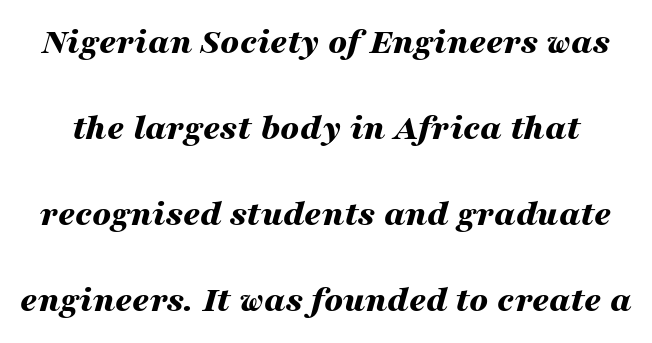
The image shows 37 px bold, wide type, italic (leaning right); set loose line spacing (2.32x), normal letter spacing, not underlined; medium stroke contrast and a medium x-height.
